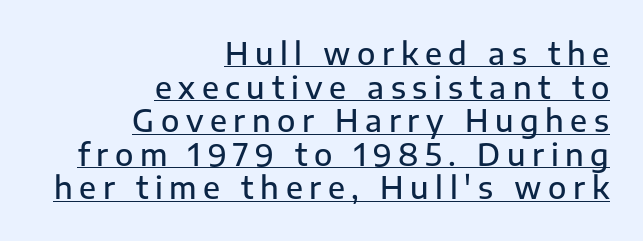
Q: Is the text bold? A: Semi-bold.
Q: Is the text italic (slanted)? A: No, it is upright.
Q: Is the typeface a serif or a sans-serif typeface? A: Sans-serif.
Q: Is the text underlined? A: Yes.
Q: How is the paragraph aligned? A: Right-aligned.
Q: Is the spacing between letters normal or unusually wide? A: Unusually wide.
Q: Is the spacing between lines tight, normal or loose? A: Tight.
Q: Width (condensed, normal, or wide)? A: Normal.
Q: Stroke contrast? A: Low.
Q: x-height? A: Medium.
Q: Monospaced? A: No.
